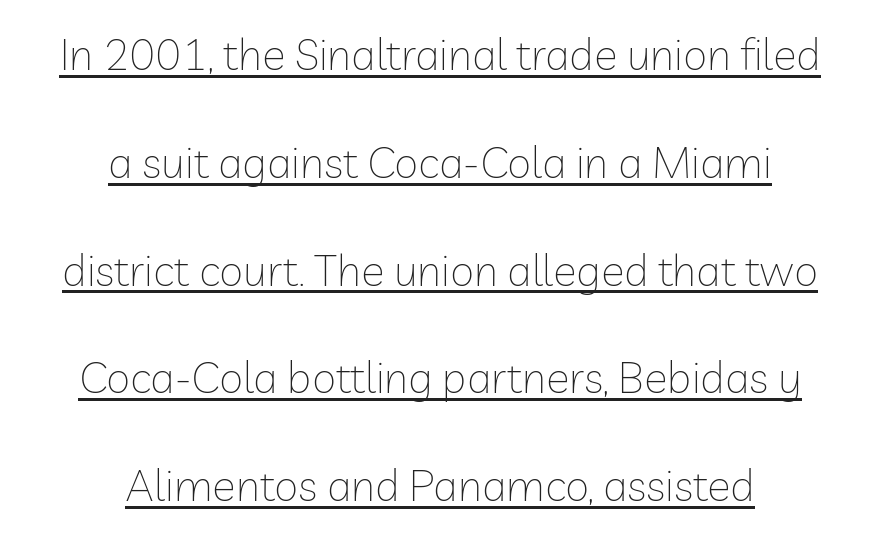
You can tell it's not italic because the verticals are truly vertical. The space between consecutive lines is lavish. The weight would be labelled regular, book, light, or lighter still. A centered setting, common on invitations and titles, is used for this passage. Beneath each row of characters lies a ruled line. How are the letters spaced? Ordinarily, with no added tracking.
